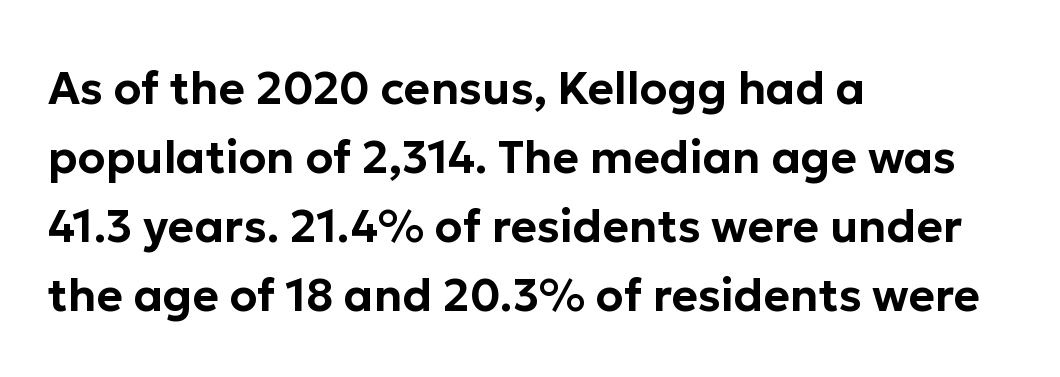
Q: Is the text italic (slanted)? A: No, it is upright.
Q: Is the typeface a serif or a sans-serif typeface? A: Sans-serif.
Q: Is the text underlined? A: No.
Q: How is the paragraph aligned? A: Left-aligned.
Q: Is the spacing between letters normal or unusually wide? A: Normal.
Q: Is the spacing between lines tight, normal or loose? A: Normal.
Q: Width (condensed, normal, or wide)? A: Normal.
Q: Stroke contrast? A: Low.
Q: x-height? A: Medium.
Q: Monospaced? A: No.
